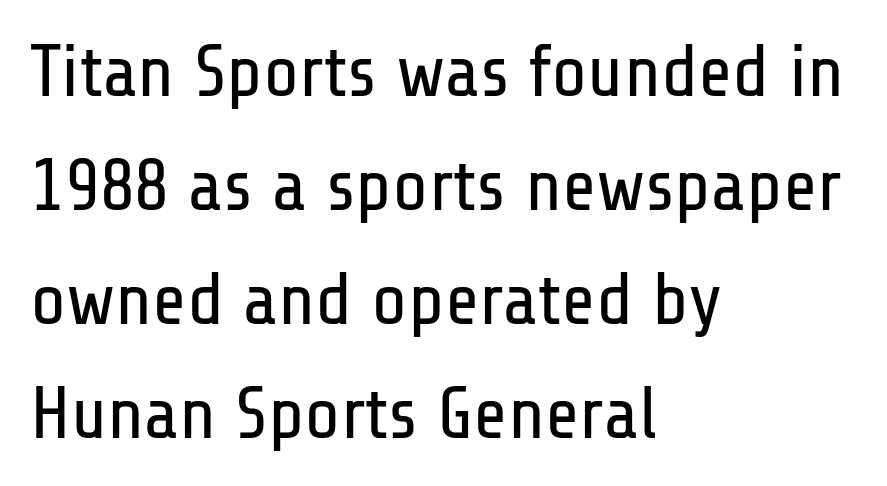
The image shows 74 px regular-weight, condensed sans-serif type, upright; set left-aligned, normal line spacing (1.54x), normal letter spacing, not underlined; low stroke contrast and a medium x-height.
